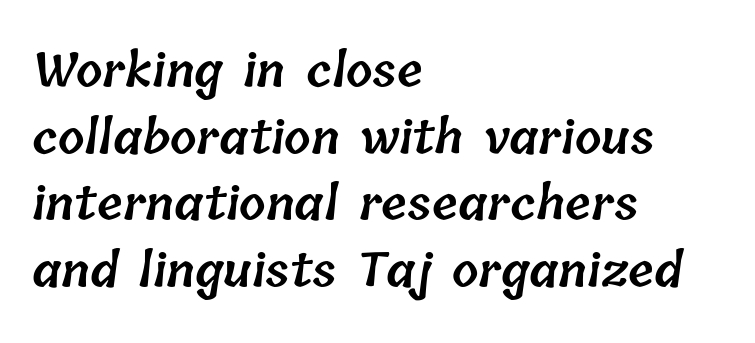
Q: Is the text bold? A: Semi-bold.
Q: Is the text underlined? A: No.
Q: How is the paragraph aligned? A: Left-aligned.
Q: Is the spacing between letters normal or unusually wide? A: Normal.
Q: Is the spacing between lines tight, normal or loose? A: Normal.
Q: Width (condensed, normal, or wide)? A: Normal.
Q: Stroke contrast? A: Low.
Q: x-height? A: Medium.
Q: Monospaced? A: No.
